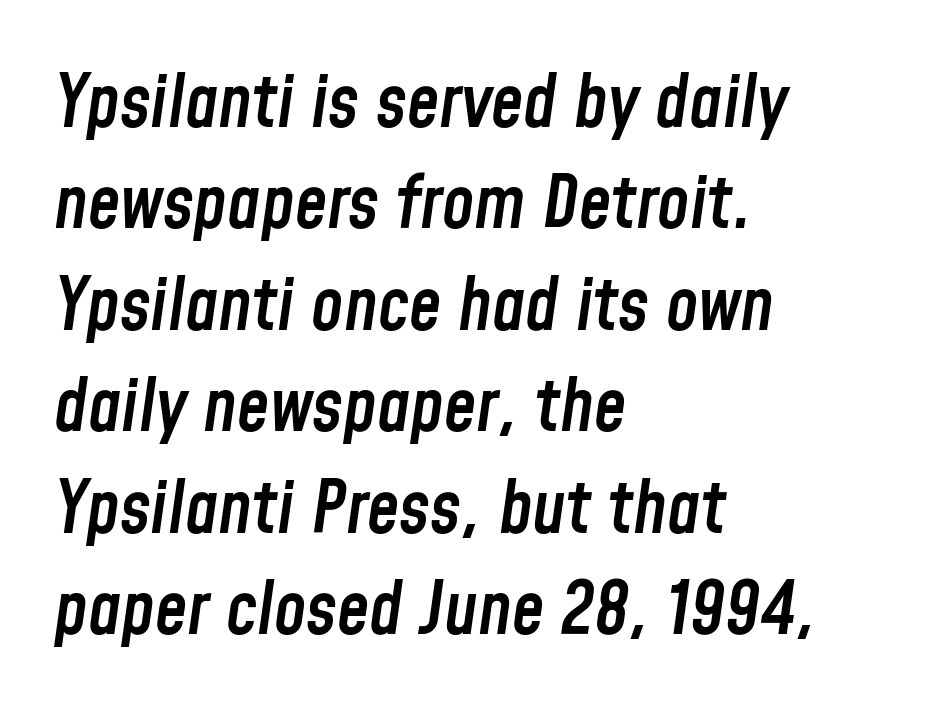
Line starts are locked; line ends wander. Only glyphs here, with clear space below each row. Set as a demibold, roughly 600 on the weight scale. Looks like regular typesetting: each glyph gets only the width it needs.
